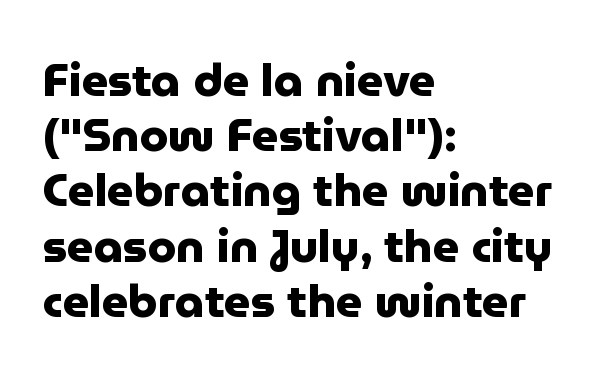
{"serif": "no", "italic": "no", "bold": "yes", "weight": "heavy", "width": "normal", "stroke_contrast": "low", "x_height": "medium", "monospaced": "no", "underline": "no", "align": "left", "line_spacing_ratio": 1.2, "letter_spacing": "normal", "letter_spacing_em": 0.0, "glyph_px": 46}
